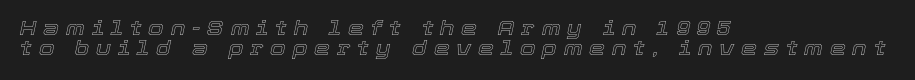
Q: Is the text italic (slanted)? A: Yes, it leans right by about 12 degrees.
Q: Is the text underlined? A: No.
Q: How is the paragraph aligned? A: Left-aligned.
Q: Is the spacing between letters normal or unusually wide? A: Unusually wide.
Q: Is the spacing between lines tight, normal or loose? A: Tight.
